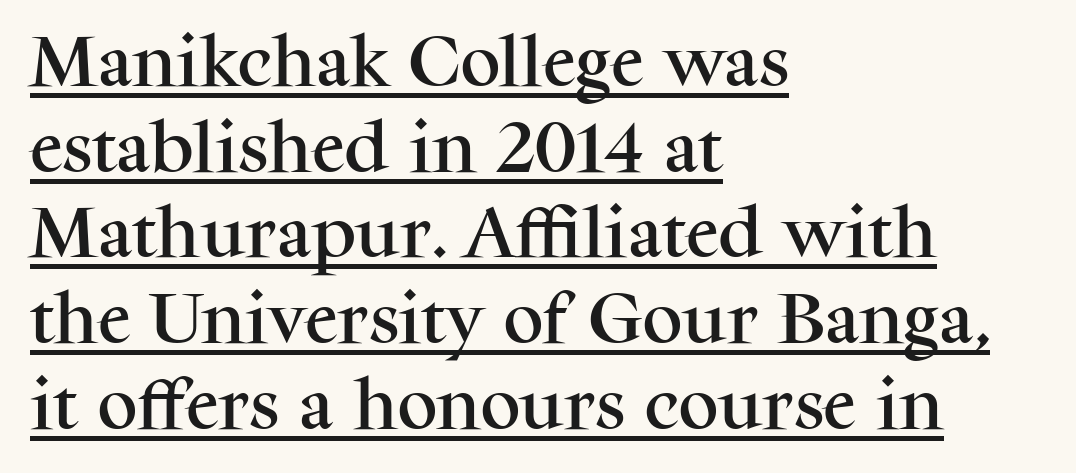
Like a heading marked for emphasis, these lines bear an underscore. Stroke terminals: seriffed. A roman cut, with each character standing at attention. The setting favours the left margin, as ordinary paragraphs usually do. Each word holds together tightly as a unit, with standard inter-letter gaps.
